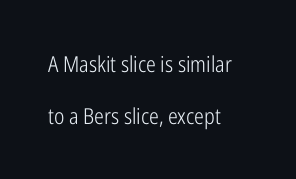
Q: Is the text bold? A: No.
Q: Is the text italic (slanted)? A: No, it is upright.
Q: Is the text underlined? A: No.
Q: How is the paragraph aligned? A: Left-aligned.
Q: Is the spacing between letters normal or unusually wide? A: Normal.
Q: Is the spacing between lines tight, normal or loose? A: Loose.
